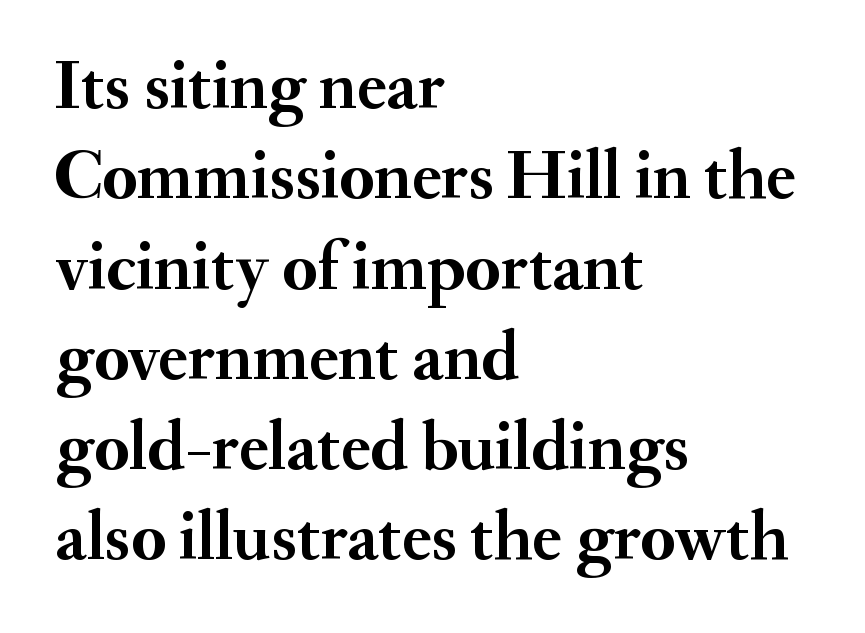
{"serif": "yes", "italic": "no", "bold": "yes", "weight": "semibold", "width": "normal", "stroke_contrast": "medium", "x_height": "small", "monospaced": "no", "underline": "no", "align": "left", "line_spacing": "normal", "line_spacing_ratio": 1.29, "letter_spacing": "normal", "letter_spacing_em": 0.0, "glyph_px": 70}
